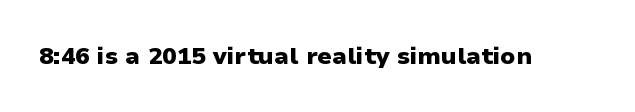
Q: Is the text bold? A: Yes.
Q: Is the text italic (slanted)? A: No, it is upright.
Q: Is the text underlined? A: No.
Q: Is the spacing between letters normal or unusually wide? A: Normal.
